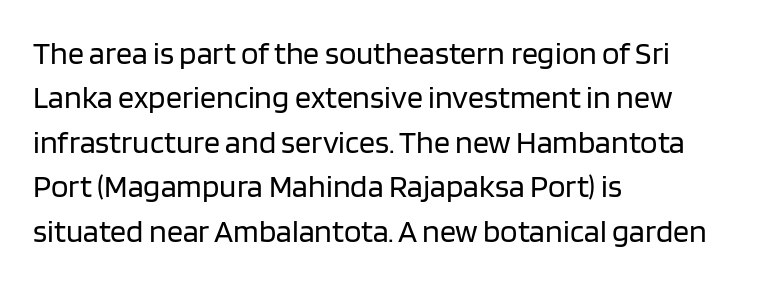
The rendering shows plain stroke endings on the letterforms — a sans-serif design. Is the stroke heavy? The answer is a plain regular-or-lighter. No word sits above an underline. Tracking here is standard; glyphs follow each other at the usual distance.
